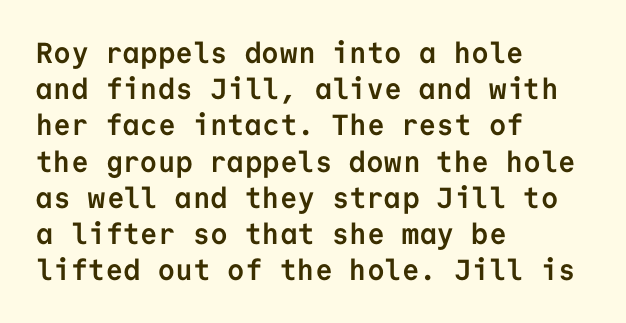
Q: Is the text bold? A: Yes.
Q: Is the text italic (slanted)? A: No, it is upright.
Q: Is the typeface a serif or a sans-serif typeface? A: Sans-serif.
Q: Is the text underlined? A: No.
Q: How is the paragraph aligned? A: Left-aligned.
Q: Is the spacing between letters normal or unusually wide? A: Normal.
Q: Is the spacing between lines tight, normal or loose? A: Normal.
Q: Width (condensed, normal, or wide)? A: Normal.
Q: Stroke contrast? A: Low.
Q: x-height? A: Medium.
Q: Monospaced? A: Yes.
